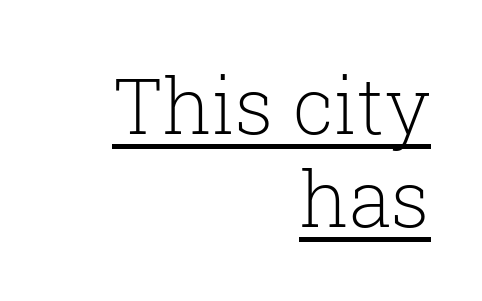
Note the varied advance widths — an 'i' is clearly narrower than an 'm'. Does the type have serifs? Yes, each stem ends in a small foot. Stroke mass is kept to a normal reading level or below. If you drew a ruler down the right edge, every line would touch it. Look at the tracking — it's just the regular setting, nothing added. This sample carries an underscore along the baseline area.
